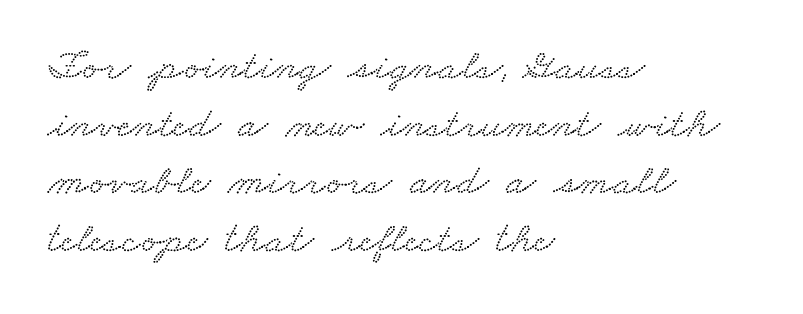
Q: Is the typeface a serif or a sans-serif typeface? A: Serif.
Q: Is the text underlined? A: No.
Q: How is the paragraph aligned? A: Left-aligned.
Q: Is the spacing between letters normal or unusually wide? A: Normal.
Q: Is the spacing between lines tight, normal or loose? A: Normal.
Q: Width (condensed, normal, or wide)? A: Wide.
Q: Stroke contrast? A: Low.
Q: x-height? A: Small.
Q: Monospaced? A: No.
